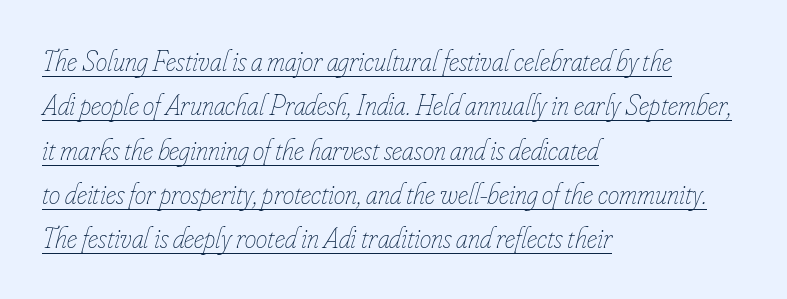
Q: Is the text bold? A: No.
Q: Is the text italic (slanted)? A: Yes, it leans right by about 16 degrees.
Q: Is the text underlined? A: Yes.
Q: How is the paragraph aligned? A: Left-aligned.
Q: Is the spacing between letters normal or unusually wide? A: Normal.
Q: Is the spacing between lines tight, normal or loose? A: Normal.
Q: Width (condensed, normal, or wide)? A: Condensed.
Q: Stroke contrast? A: Low.
Q: x-height? A: Small.
Q: Monospaced? A: No.
